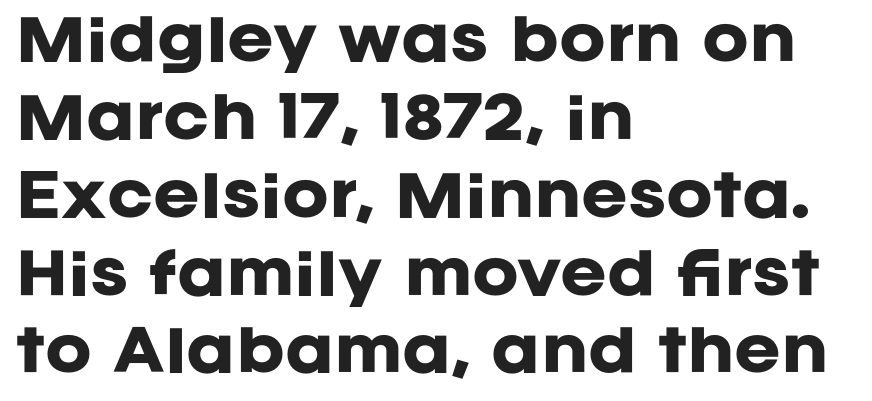
The image shows 56 px heavy sans-serif type, upright; set left-aligned, normal line spacing (1.39x), normal letter spacing, not underlined; low stroke contrast and a large x-height.
